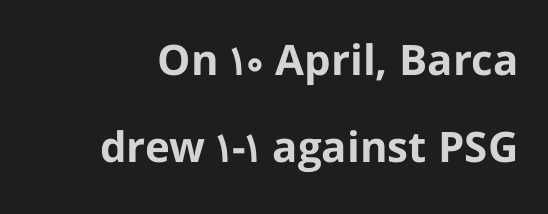
Q: Is the text bold? A: Yes.
Q: Is the text italic (slanted)? A: No, it is upright.
Q: Is the typeface a serif or a sans-serif typeface? A: Sans-serif.
Q: Is the text underlined? A: No.
Q: Is the spacing between letters normal or unusually wide? A: Normal.
Q: Is the spacing between lines tight, normal or loose? A: Loose.
Q: Width (condensed, normal, or wide)? A: Normal.
Q: Stroke contrast? A: Low.
Q: x-height? A: Medium.
Q: Monospaced? A: No.
